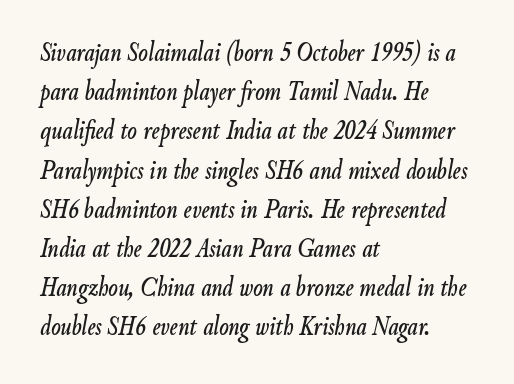
The image shows 28 px condensed type, italic (leaning right); set left-aligned, normal line spacing (1.4x), normal letter spacing, not underlined; low stroke contrast and a small x-height.
